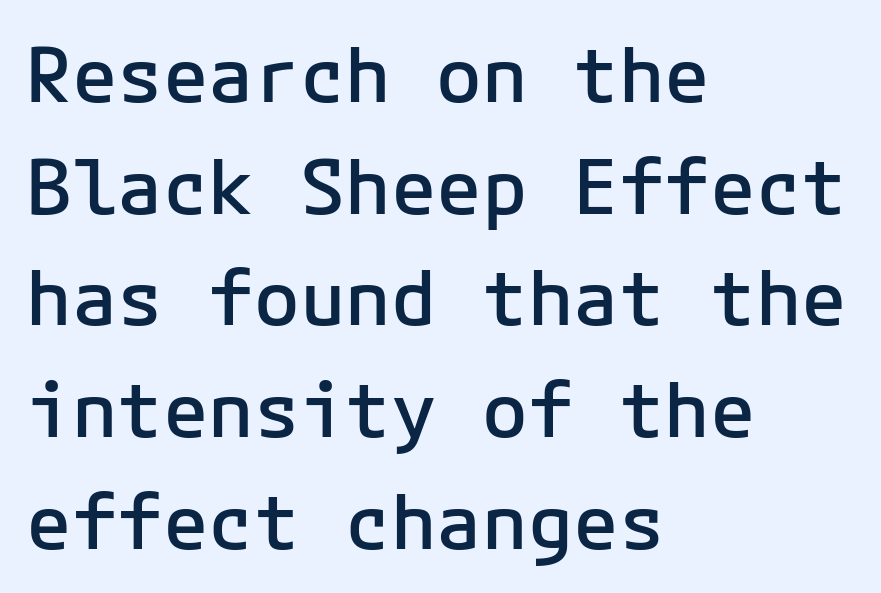
Q: Is the text bold? A: Semi-bold.
Q: Is the text italic (slanted)? A: No, it is upright.
Q: Is the typeface a serif or a sans-serif typeface? A: Sans-serif.
Q: Is the text underlined? A: No.
Q: How is the paragraph aligned? A: Left-aligned.
Q: Is the spacing between letters normal or unusually wide? A: Normal.
Q: Is the spacing between lines tight, normal or loose? A: Normal.
Q: Width (condensed, normal, or wide)? A: Normal.
Q: Stroke contrast? A: Low.
Q: x-height? A: Medium.
Q: Monospaced? A: Yes.
